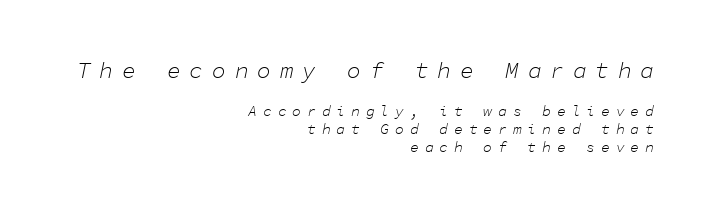
Bare-footed words on every line. The face looks like a standard text weight, possibly lighter. Tall strokes in this sample are angled rather than plumb. This sample uses expanded letter spacing, leaving extra air between glyphs. Compared with a flush-left layout, this one pins lines to the opposite, right side. The rendering shrinks the type as you move from the upper chunk to the lower.
